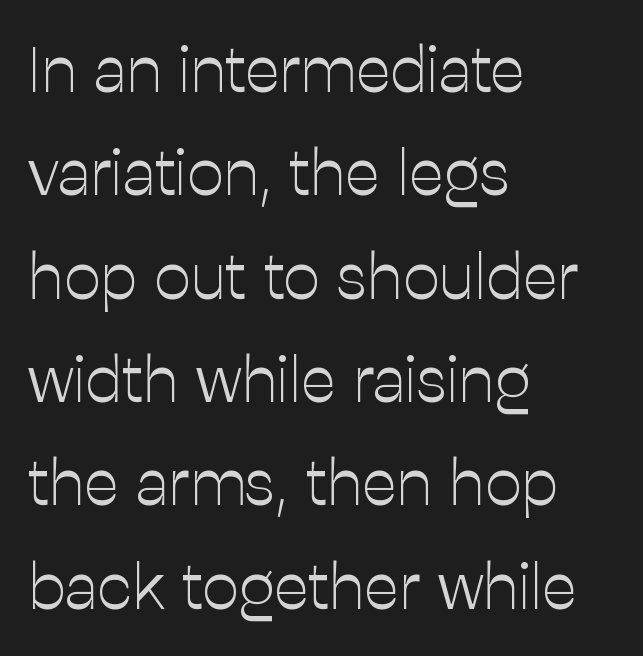
{"serif": "no", "italic": "no", "bold": "no", "weight": "light", "width": "normal", "stroke_contrast": "low", "x_height": "medium", "monospaced": "no", "underline": "no", "align": "left", "line_spacing": "normal", "line_spacing_ratio": 1.59, "letter_spacing": "normal", "letter_spacing_em": 0.0, "glyph_px": 65}
